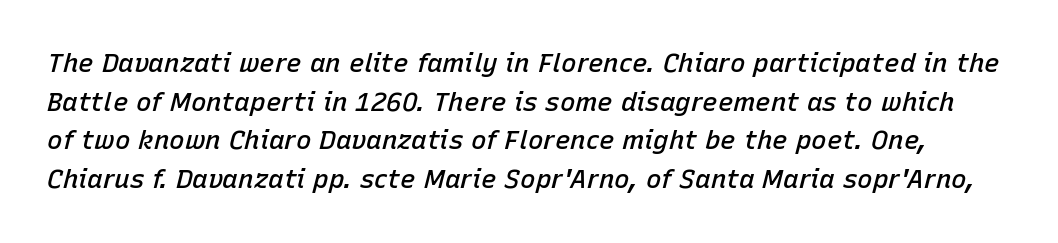
Q: Is the text bold? A: Semi-bold.
Q: Is the text italic (slanted)? A: Yes, it leans right by about 15 degrees.
Q: Is the text underlined? A: No.
Q: Is the spacing between letters normal or unusually wide? A: Normal.
Q: Is the spacing between lines tight, normal or loose? A: Normal.
